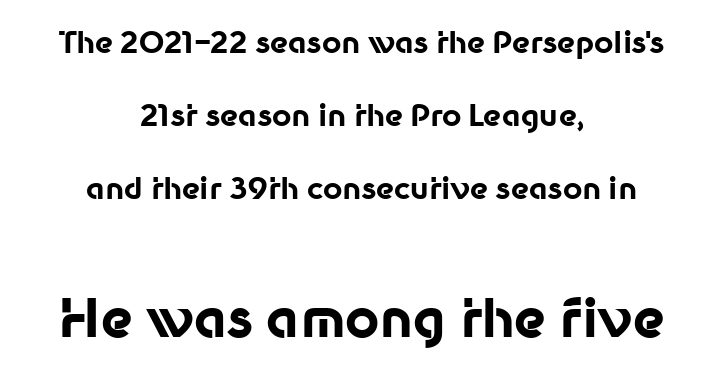
The image shows 53 px bold sans-serif type, upright; set centered, loose line spacing (2.43x), normal letter spacing, not underlined; the second (bottom) block is 1.77x larger; low stroke contrast and a medium x-height.
